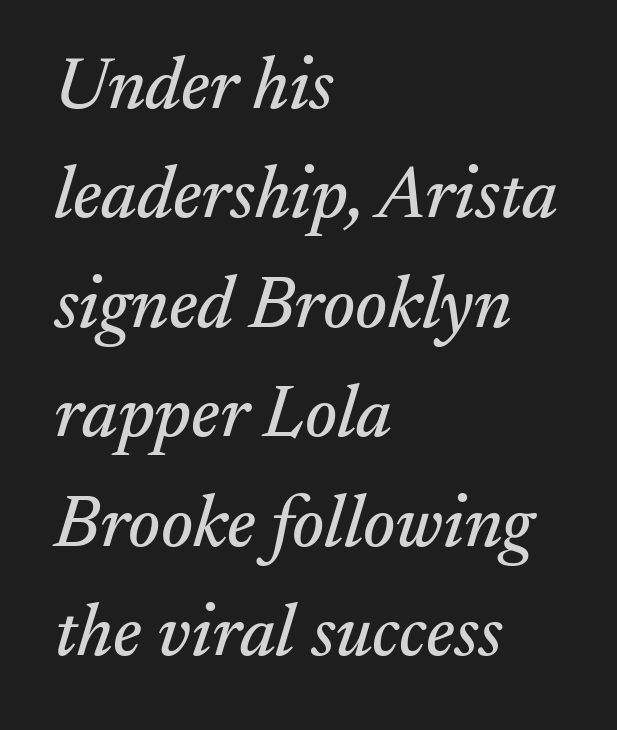
Glyph-to-glyph distance matches everyday printed text. This is oblique type, the kind used for emphasis or titles. The leading is moderate, giving the passage an even texture. You could not count columns in this text — the font is proportionally spaced.
